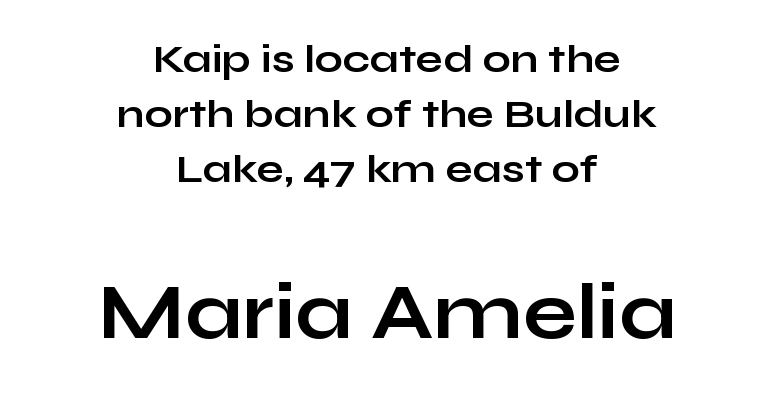
Varying glyph widths throughout — classic text-font behaviour. The text was rendered using a sans face with plain stroke endings. The line texture is even and compact thanks to regular tracking. The strokes are fattened all the way to bold.
